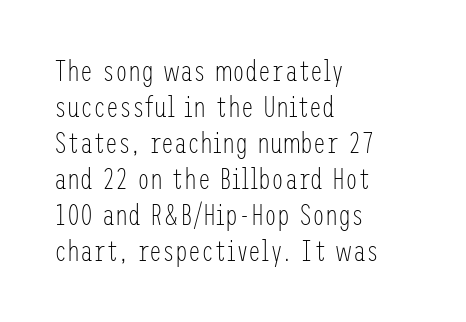
Stroke mass is kept to a normal reading level or below. Every stem runs plumb, perpendicular to the baseline. Lines of text with bare space underneath. Leftover space on each line is placed entirely after the last word. Is the letter spacing exaggerated? No — it looks like the ordinary default.
